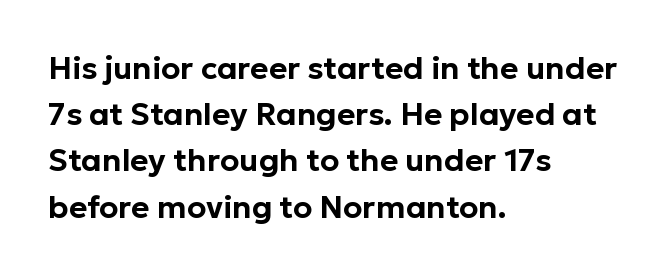
Q: Is the text italic (slanted)? A: No, it is upright.
Q: Is the typeface a serif or a sans-serif typeface? A: Sans-serif.
Q: Is the text underlined? A: No.
Q: How is the paragraph aligned? A: Left-aligned.
Q: Is the spacing between letters normal or unusually wide? A: Normal.
Q: Is the spacing between lines tight, normal or loose? A: Normal.
Q: Width (condensed, normal, or wide)? A: Normal.
Q: Stroke contrast? A: Low.
Q: x-height? A: Medium.
Q: Monospaced? A: No.
